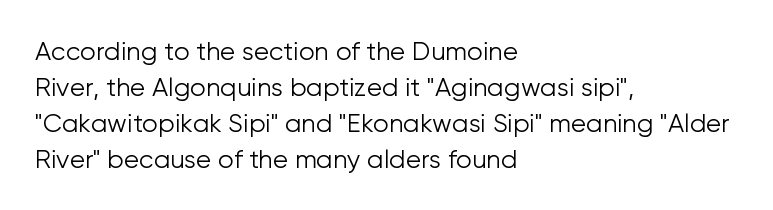
The image shows 25 px text type, upright; set left-aligned, normal line spacing (1.44x), normal letter spacing, not underlined.
